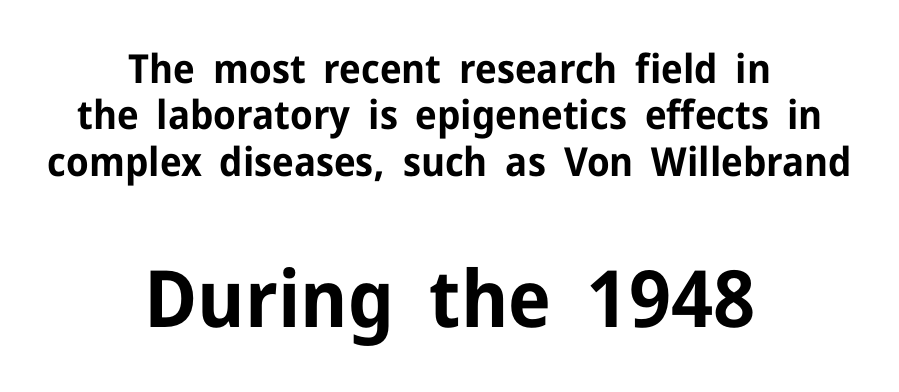
{"serif": "no", "italic": "no", "bold": "yes", "weight": "bold", "width": "normal", "stroke_contrast": "low", "x_height": "medium", "monospaced": "no", "underline": "no", "align": "center", "line_spacing_ratio": 1.16, "letter_spacing": "normal", "letter_spacing_em": 0.0, "larger_block": "second", "size_ratio": 1.98, "glyph_px": 79}
